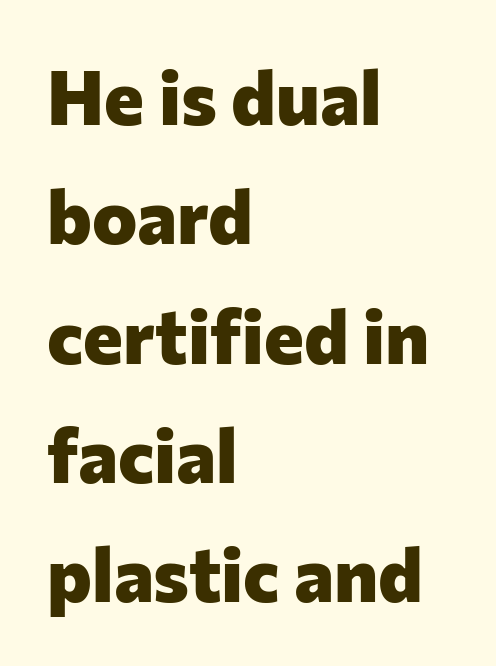
Q: Is the text bold? A: Yes.
Q: Is the text italic (slanted)? A: No, it is upright.
Q: Is the typeface a serif or a sans-serif typeface? A: Sans-serif.
Q: Is the text underlined? A: No.
Q: How is the paragraph aligned? A: Left-aligned.
Q: Is the spacing between letters normal or unusually wide? A: Normal.
Q: Is the spacing between lines tight, normal or loose? A: Normal.
Q: Width (condensed, normal, or wide)? A: Normal.
Q: Stroke contrast? A: Low.
Q: x-height? A: Medium.
Q: Monospaced? A: No.
